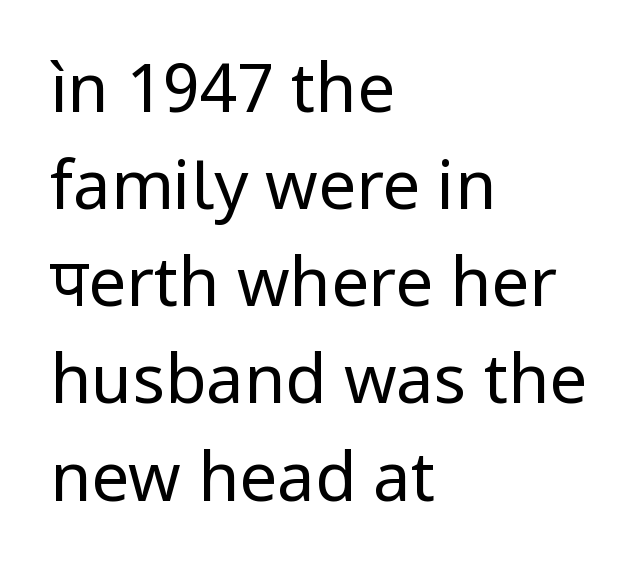
{"serif": "no", "italic": "no", "bold": "no", "weight": "regular", "width": "normal", "stroke_contrast": "low", "x_height": "medium", "monospaced": "no", "underline": "no", "align": "left", "line_spacing": "normal", "line_spacing_ratio": 1.45, "letter_spacing": "normal", "letter_spacing_em": 0.0, "glyph_px": 67}
